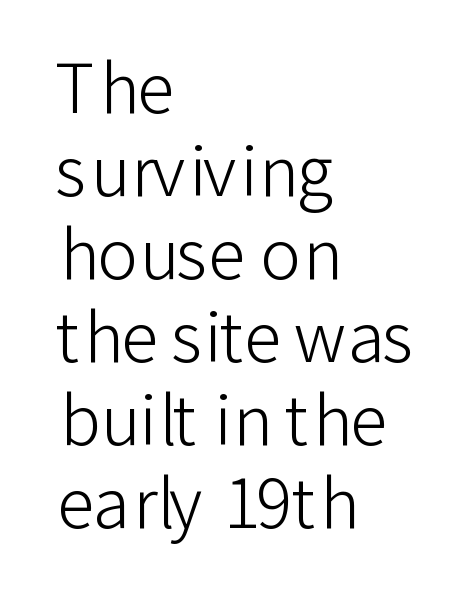
You could not count columns in this text — the font is proportionally spaced. Type without underlining. How are the letters spaced? Ordinarily, with no added tracking. Each line starts at the same left margin while the right side varies. Nothing sits at the stroke ends, so this counts as sans-serif. You can tell it's not italic because the verticals are truly vertical.
